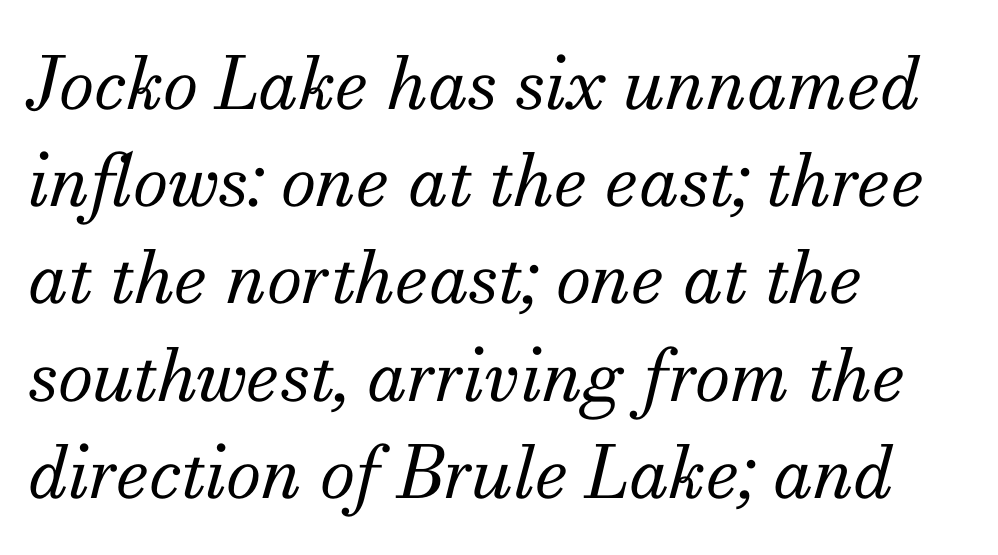
In terms of letterspacing, this is plain default setting. You can tell it's italic because the verticals aren't actually vertical. Students, observe: this is what conventionally led text looks like. If you drew a ruler down the left edge, every line would touch it.
